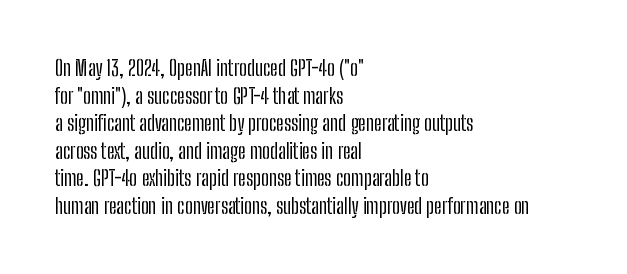
Line starts are locked; line ends wander. Leading matches the norm, producing a regular column. Characters remain perfectly vertical along every line. The area under the type is left untouched. Caption: standard tracking, unaltered.
